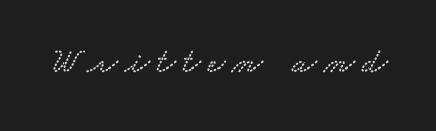
The image shows 36 px wide type; set unusually wide letter spacing (+0.2 em), not underlined; low stroke contrast and a small x-height.
